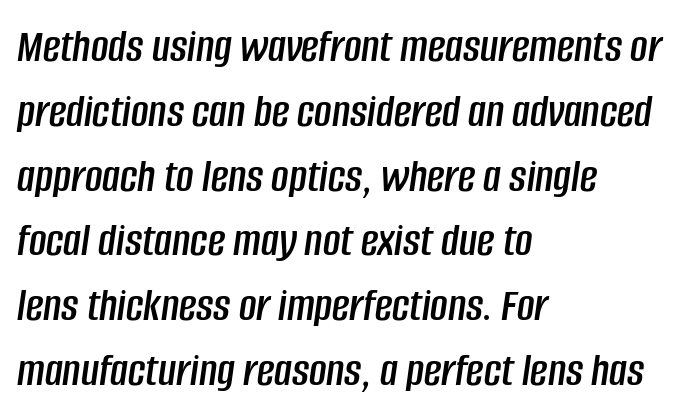
Nobody touched the tracking dial on this one. These lines sit exactly where default settings would place them. You can tell it's italic because the verticals aren't actually vertical. A typesetter would call this proportional, since set widths differ per character. This rendering uses left alignment, leaving the right contour irregular.
